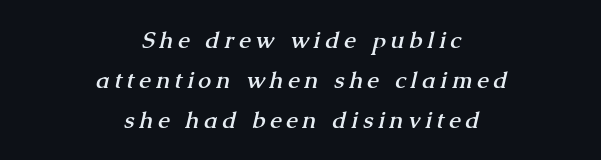
The image shows 23 px bold type; set centered, line spacing 1.73x, unusually wide letter spacing (+0.22 em), not underlined.
